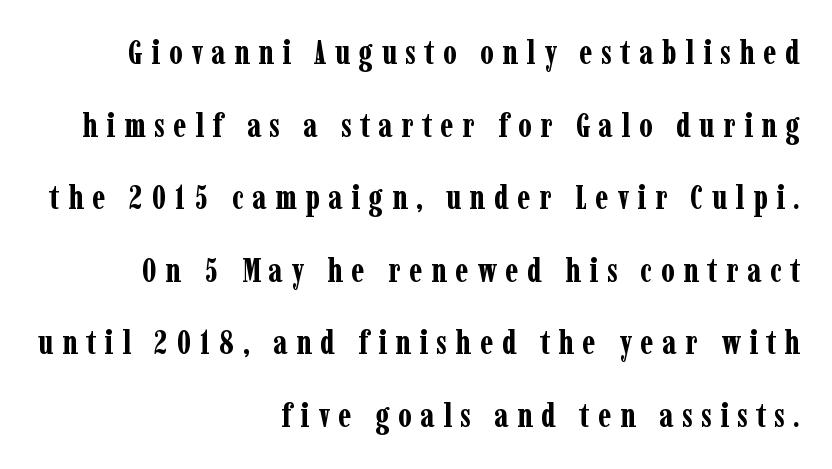
Nobody drew a line under any word here. A dark, heavy texture on the line: the type is bold. If you drew a line through each stem, it would be perfectly vertical. Looks like regular typesetting: each glyph gets only the width it needs.
